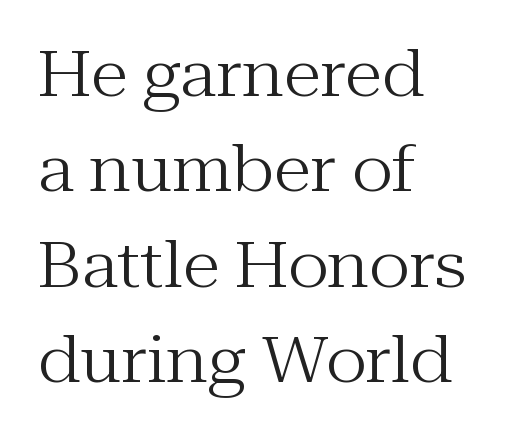
{"serif": "yes", "italic": "no", "bold": "no", "weight": "regular", "width": "normal", "stroke_contrast": "medium", "x_height": "medium", "monospaced": "no", "underline": "no", "align": "left", "line_spacing": "normal", "line_spacing_ratio": 1.54, "letter_spacing": "normal", "letter_spacing_em": 0.0, "glyph_px": 62}
